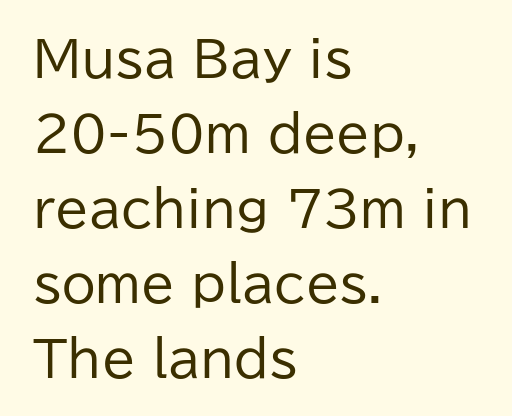
Q: Is the text bold? A: No.
Q: Is the text italic (slanted)? A: No, it is upright.
Q: Is the typeface a serif or a sans-serif typeface? A: Sans-serif.
Q: Is the text underlined? A: No.
Q: How is the paragraph aligned? A: Left-aligned.
Q: Is the spacing between letters normal or unusually wide? A: Normal.
Q: Is the spacing between lines tight, normal or loose? A: Normal.
Q: Width (condensed, normal, or wide)? A: Normal.
Q: Stroke contrast? A: Low.
Q: x-height? A: Medium.
Q: Monospaced? A: No.
